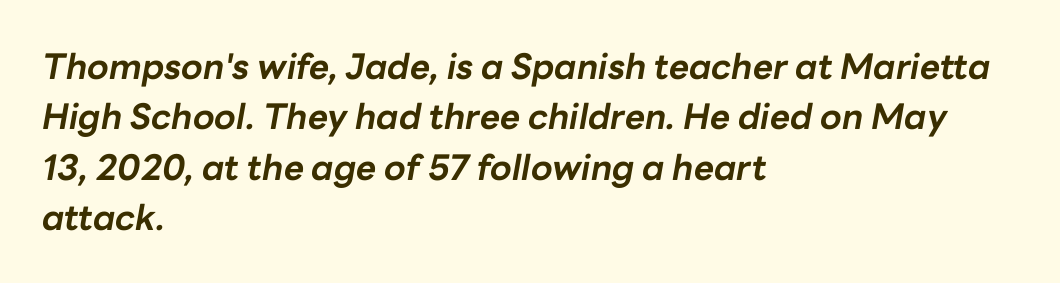
Reading down the block, your eye returns to a fixed left position each line. Nobody drew a line under any word here. Nobody touched the tracking dial on this one. The vertical gap from one line to the next is medium. The font's italic variant was chosen for this text.
